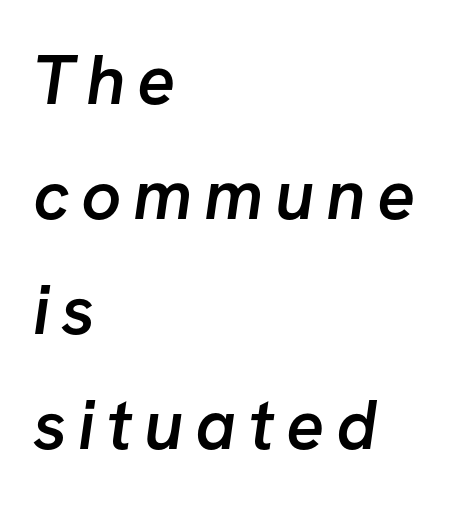
In CSS terms this would be text-align: left. The rendering uses natural spacing where letterforms have individual widths. This sample uses a sans-serif face. Horizontal bands of white between lines are of average thickness. The glyphs have the mass of a demibold cut, below bold.
